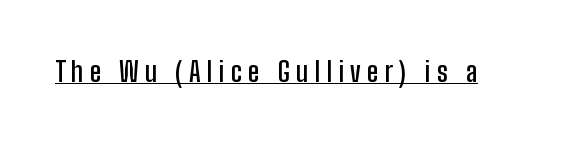
{"italic": "no", "bold": "semi", "underline": "yes", "letter_spacing": "wide", "letter_spacing_em": 0.23, "glyph_px": 27}
